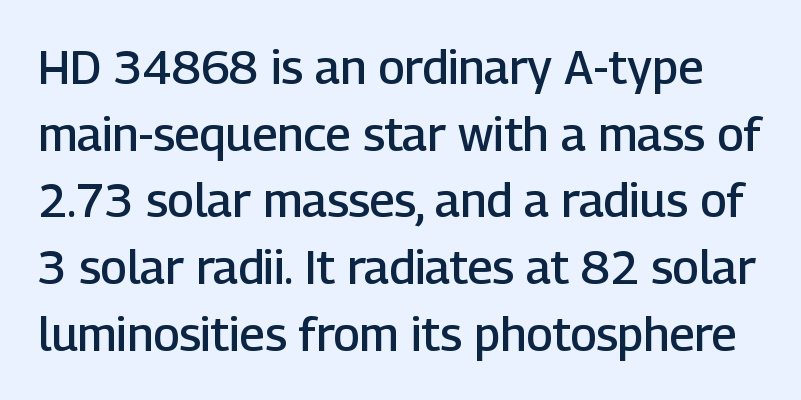
The image shows 47 px semibold sans-serif type, upright; set normal line spacing (1.42x), normal letter spacing, not underlined; low stroke contrast and a medium x-height.
